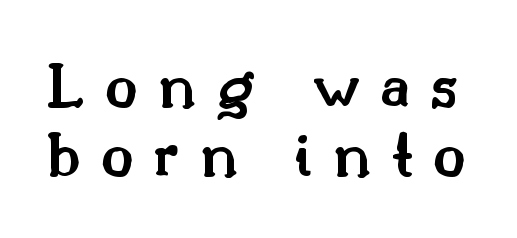
In terms of letterform style, serifs are clearly present. In terms of leading, this rendering errs on the cramped side. Think of a printed novel: that variable character pitch is what you see here. The font is running at a semibold setting, under full bold.
